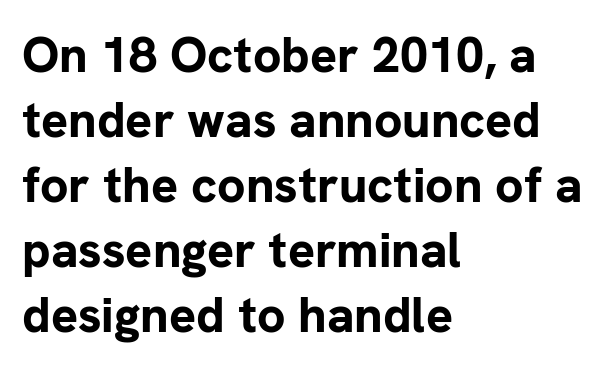
The image shows 50 px bold sans-serif type, upright; set left-aligned, normal line spacing (1.3x), normal letter spacing, not underlined; low stroke contrast and a medium x-height.
